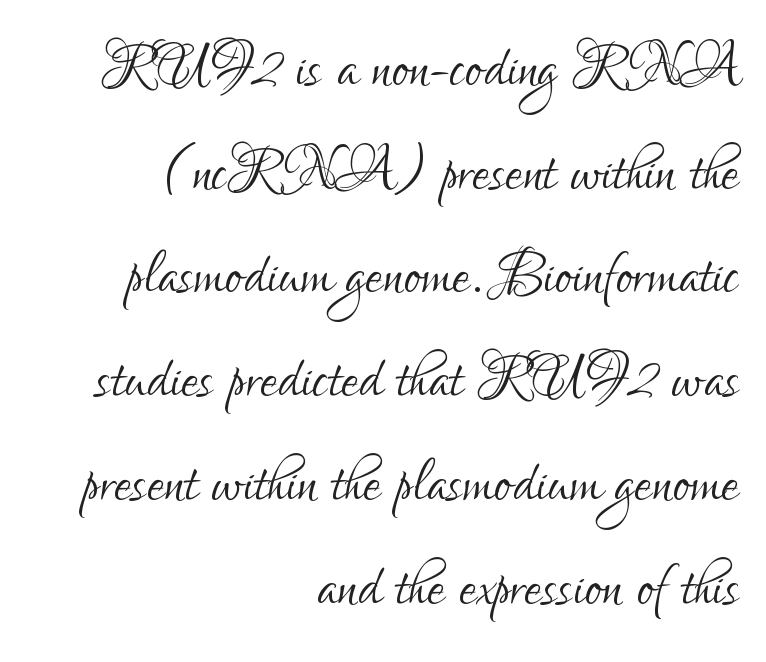
{"serif": "no", "bold": "no", "weight": "light", "width": "condensed", "stroke_contrast": "low", "x_height": "small", "monospaced": "no", "underline": "no", "align": "right", "line_spacing": "normal", "line_spacing_ratio": 1.33, "letter_spacing": "normal", "letter_spacing_em": 0.0, "glyph_px": 78}
